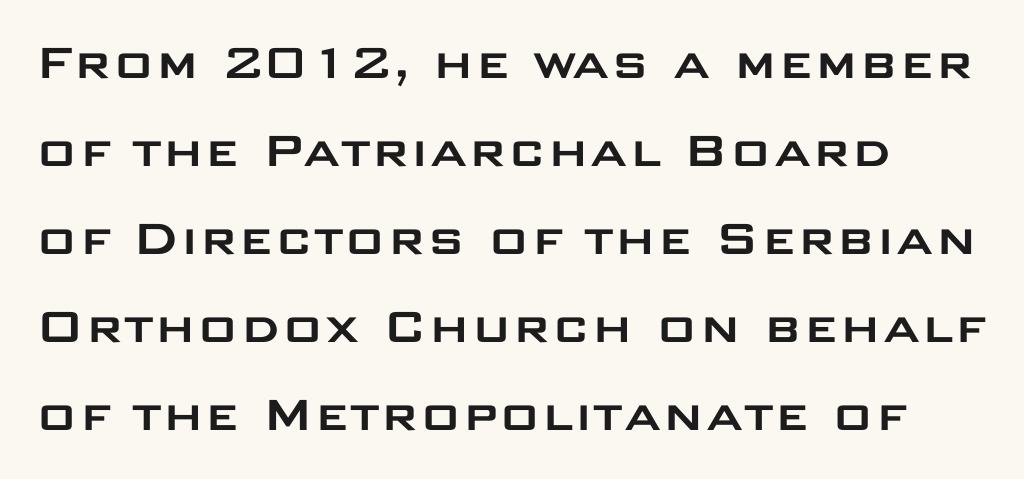
Each letter keeps its own natural width here, so spacing adapts to shape. The letters carry no serifs — their stems end cleanly without finishing strokes. Italic? Not at all — the glyphs are vertical. Unmarked baselines from the first word to the last. How are the letters spaced? Ordinarily, with no added tracking. These lines are set flush left with a ragged right edge.
